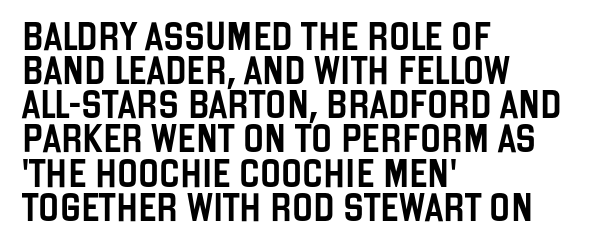
{"serif": "no", "italic": "no", "width": "condensed", "stroke_contrast": "low", "x_height": "large", "monospaced": "no", "underline": "no", "align": "left", "line_spacing_ratio": 1.22, "letter_spacing": "normal", "letter_spacing_em": 0.0, "glyph_px": 28}
